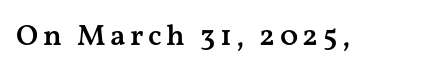
{"serif": "yes", "italic": "no", "bold": "semi", "weight": "semibold", "width": "wide", "stroke_contrast": "medium", "x_height": "medium", "monospaced": "no", "underline": "no", "glyph_px": 30}
